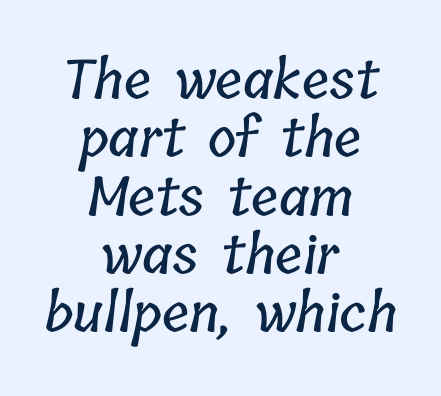
Q: Is the text underlined? A: No.
Q: How is the paragraph aligned? A: Centered.
Q: Is the spacing between letters normal or unusually wide? A: Normal.
Q: Is the spacing between lines tight, normal or loose? A: Tight.
Q: Width (condensed, normal, or wide)? A: Condensed.
Q: Stroke contrast? A: Low.
Q: x-height? A: Medium.
Q: Monospaced? A: No.
